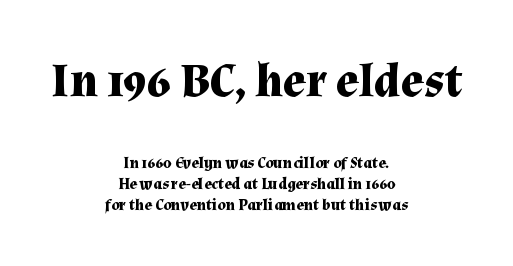
Q: Is the text bold? A: Yes.
Q: Is the text italic (slanted)? A: No, it is upright.
Q: Is the typeface a serif or a sans-serif typeface? A: Serif.
Q: Is the text underlined? A: No.
Q: How is the paragraph aligned? A: Centered.
Q: Is the spacing between letters normal or unusually wide? A: Normal.
Q: Is the spacing between lines tight, normal or loose? A: Normal.
Q: Which block of text is set in a larger size, the first (top) or the second (bottom)? A: The first (top) one.
Q: Width (condensed, normal, or wide)? A: Normal.
Q: Stroke contrast? A: Medium.
Q: x-height? A: Medium.
Q: Monospaced? A: No.
